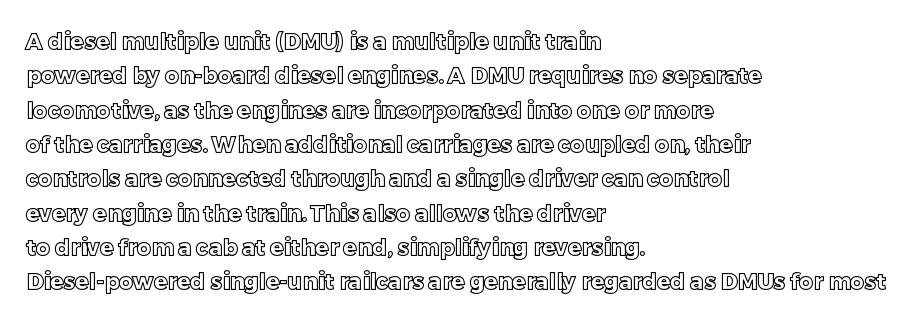
Q: Is the text italic (slanted)? A: No, it is upright.
Q: Is the text underlined? A: No.
Q: How is the paragraph aligned? A: Left-aligned.
Q: Is the spacing between letters normal or unusually wide? A: Normal.
Q: Is the spacing between lines tight, normal or loose? A: Normal.
